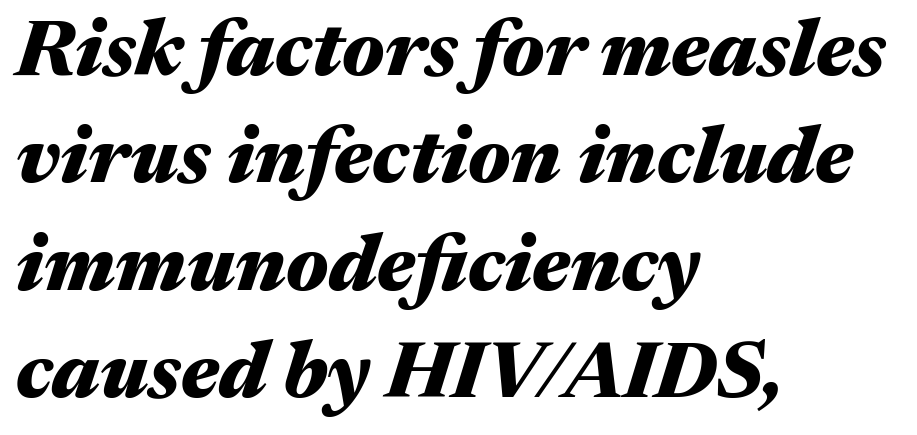
Italic? Definitely — the glyphs are oblique. The face used here is rendered with its standard letterfit. The passage shown is typed in a proportional face where columns would drift. Line spacing here is normal.
